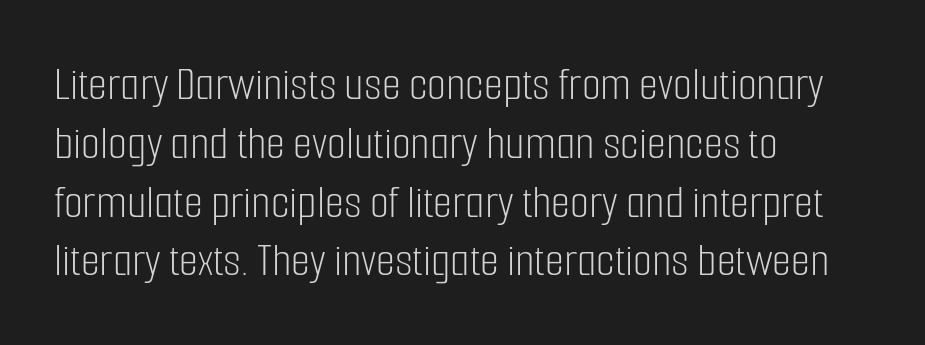
The image shows 49 px light, condensed sans-serif type, upright; set left-aligned, line spacing 1.2x, normal letter spacing, not underlined; low stroke contrast and a medium x-height.
